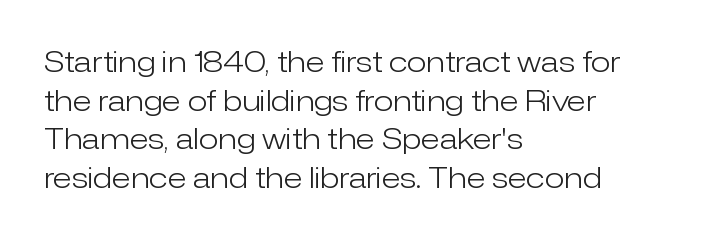
Q: Is the text bold? A: No.
Q: Is the text italic (slanted)? A: No, it is upright.
Q: Is the typeface a serif or a sans-serif typeface? A: Sans-serif.
Q: Is the text underlined? A: No.
Q: How is the paragraph aligned? A: Left-aligned.
Q: Is the spacing between letters normal or unusually wide? A: Normal.
Q: Is the spacing between lines tight, normal or loose? A: Normal.
Q: Width (condensed, normal, or wide)? A: Normal.
Q: Stroke contrast? A: Low.
Q: x-height? A: Medium.
Q: Monospaced? A: No.
